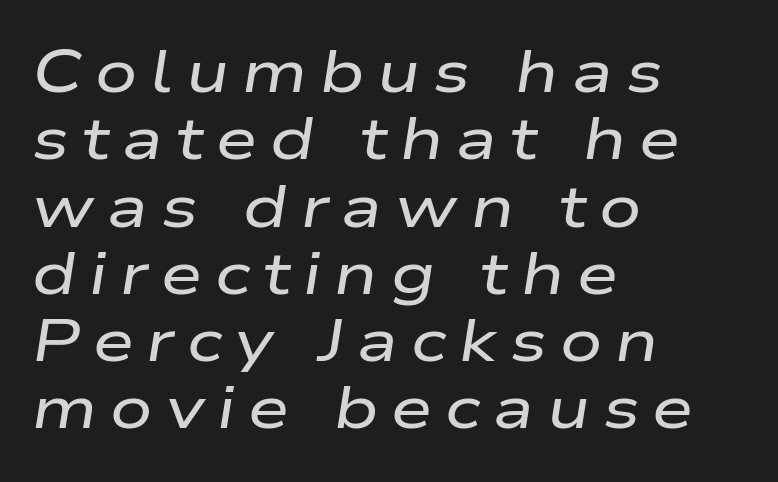
The letterforms stand isolated, each surrounded by extra space. These lines are rendered in a variable-pitch font. Would a proofreader flag this as italicized? Yes. Short and long lines alike share a common starting point at left. If you measured baseline to baseline, you'd find a short distance. Quick note: underline off.
